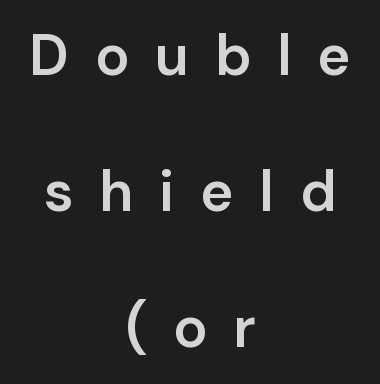
A semibold gives these letters moderate extra thickness, short of bold. These lines stand farther apart than default settings would place them. Decoration check: the copy has no underline. Characters remain perfectly vertical along every line. Loose tracking; the words dissolve into strings of separated letters. The letters advance in unequal steps, a hallmark of proportional type.
